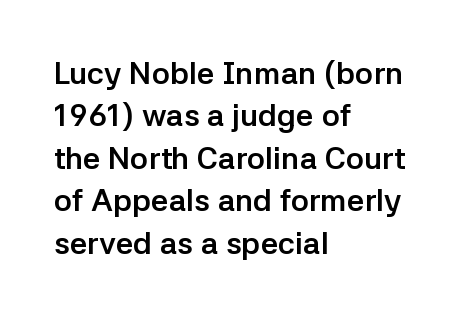
Q: Is the text bold? A: Yes.
Q: Is the text italic (slanted)? A: No, it is upright.
Q: Is the typeface a serif or a sans-serif typeface? A: Sans-serif.
Q: Is the text underlined? A: No.
Q: How is the paragraph aligned? A: Left-aligned.
Q: Is the spacing between letters normal or unusually wide? A: Normal.
Q: Is the spacing between lines tight, normal or loose? A: Normal.
Q: Width (condensed, normal, or wide)? A: Normal.
Q: Stroke contrast? A: Low.
Q: x-height? A: Medium.
Q: Monospaced? A: No.
